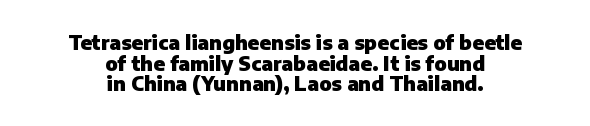
Q: Is the text bold? A: Yes.
Q: Is the text italic (slanted)? A: No, it is upright.
Q: Is the text underlined? A: No.
Q: How is the paragraph aligned? A: Centered.
Q: Is the spacing between letters normal or unusually wide? A: Normal.
Q: Is the spacing between lines tight, normal or loose? A: Tight.
